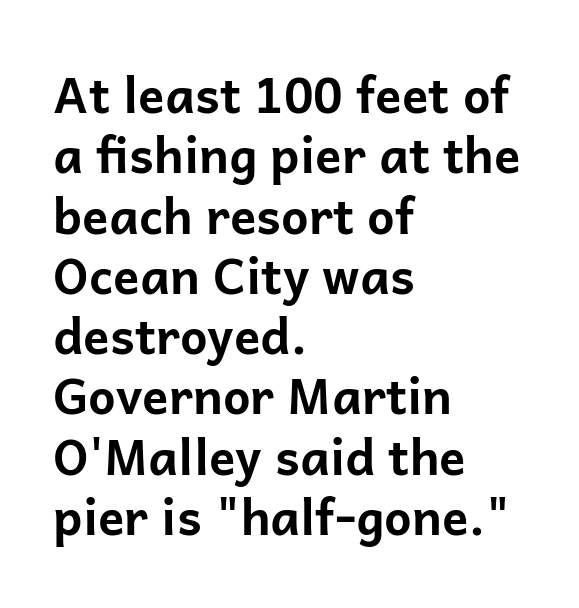
{"serif": "no", "italic": "no", "bold": "yes", "weight": "bold", "width": "normal", "stroke_contrast": "low", "x_height": "medium", "monospaced": "no", "underline": "no", "align": "left", "line_spacing_ratio": 1.23, "letter_spacing": "normal", "letter_spacing_em": 0.0, "glyph_px": 49}
